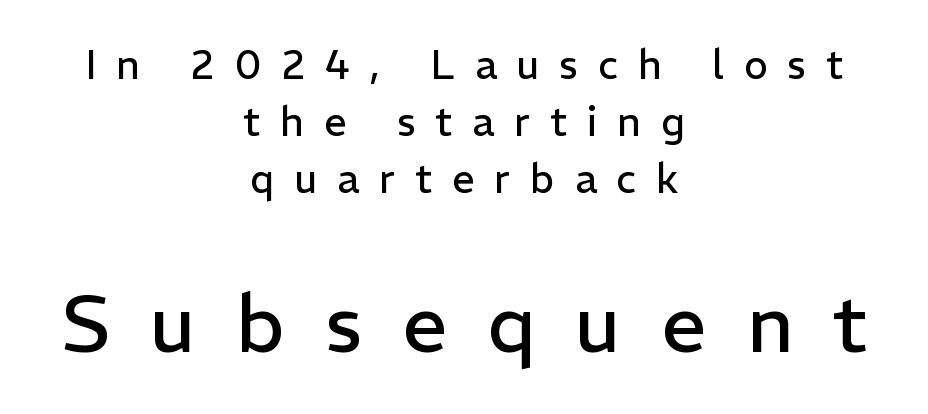
{"serif": "no", "italic": "no", "bold": "no", "weight": "regular", "width": "normal", "stroke_contrast": "low", "x_height": "medium", "monospaced": "no", "underline": "no", "align": "center", "line_spacing": "normal", "line_spacing_ratio": 1.42, "letter_spacing": "wide", "letter_spacing_em": 0.5, "larger_block": "second", "size_ratio": 2.0, "glyph_px": 80}
